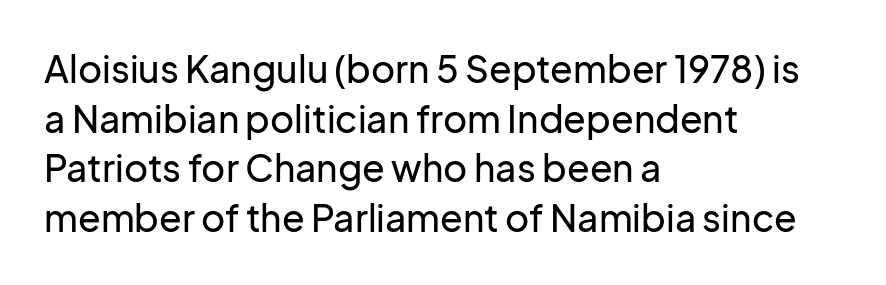
The image shows 37 px sans-serif type, upright; set left-aligned, normal line spacing (1.34x), normal letter spacing, not underlined; low stroke contrast and a medium x-height.
